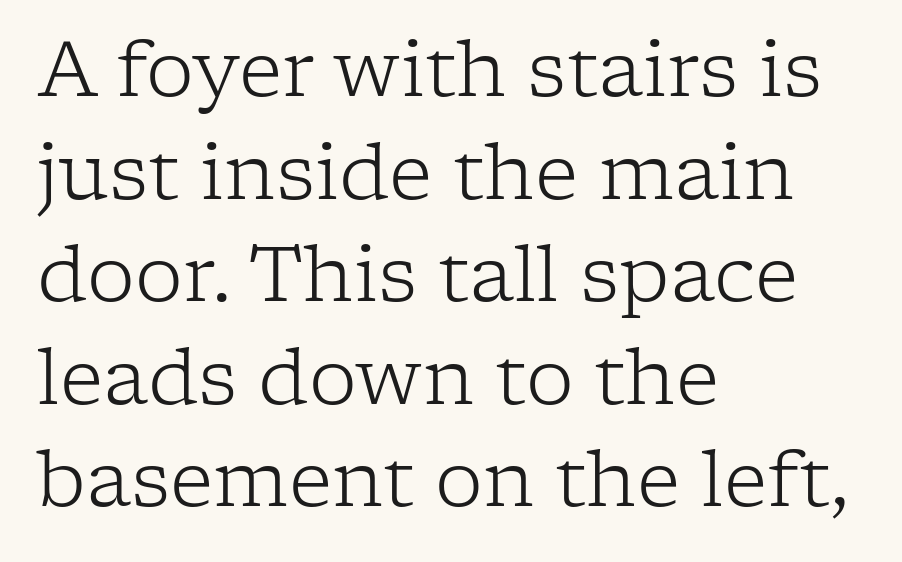
The image shows 76 px light serif type, upright; set left-aligned, normal line spacing (1.35x), normal letter spacing, not underlined; low stroke contrast and a medium x-height.
